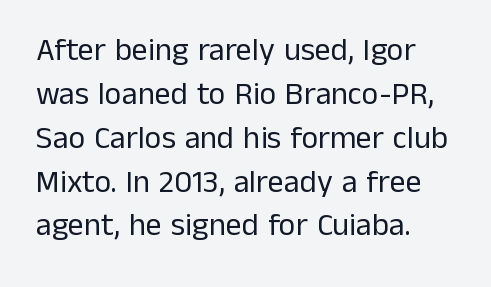
Honestly, there is no underline to notice here at all. The typeface chosen for these lines omits serifs. This sample is left-justified, so line endings fall wherever the words run out. This is the regular roman posture of the typeface.
